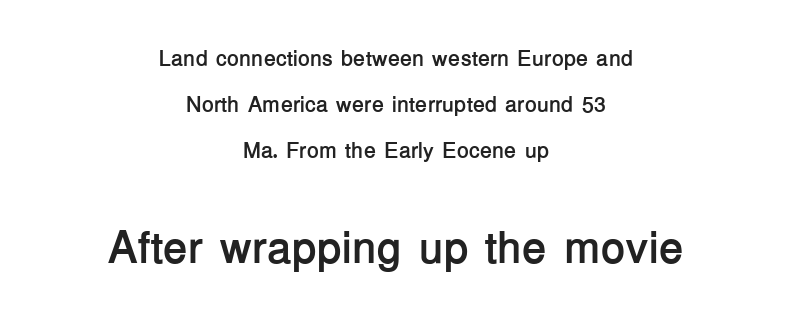
Q: Is the text bold? A: Yes.
Q: Is the text italic (slanted)? A: No, it is upright.
Q: Is the typeface a serif or a sans-serif typeface? A: Sans-serif.
Q: Is the text underlined? A: No.
Q: How is the paragraph aligned? A: Centered.
Q: Is the spacing between letters normal or unusually wide? A: Normal.
Q: Is the spacing between lines tight, normal or loose? A: Loose.
Q: Which block of text is set in a larger size, the first (top) or the second (bottom)? A: The second (bottom) one.
Q: Width (condensed, normal, or wide)? A: Normal.
Q: Stroke contrast? A: Low.
Q: x-height? A: Medium.
Q: Monospaced? A: No.
